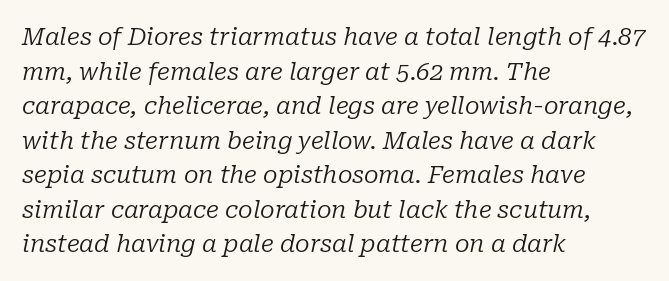
{"italic": "yes", "lean": "right", "slant_degrees": 10, "bold": "no", "underline": "no", "align": "left", "line_spacing": "normal", "line_spacing_ratio": 1.44, "letter_spacing": "normal", "letter_spacing_em": 0.0, "glyph_px": 24}
